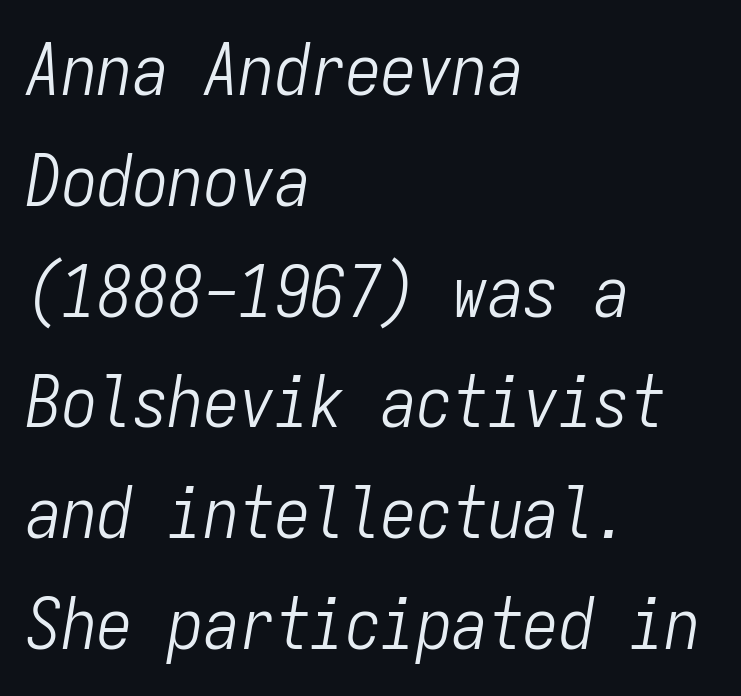
Q: Is the text bold? A: No.
Q: Is the text italic (slanted)? A: Yes, it leans right by about 9 degrees.
Q: Is the text underlined? A: No.
Q: How is the paragraph aligned? A: Left-aligned.
Q: Is the spacing between letters normal or unusually wide? A: Normal.
Q: Is the spacing between lines tight, normal or loose? A: Normal.
Q: Width (condensed, normal, or wide)? A: Condensed.
Q: Stroke contrast? A: Low.
Q: x-height? A: Medium.
Q: Monospaced? A: Yes.
